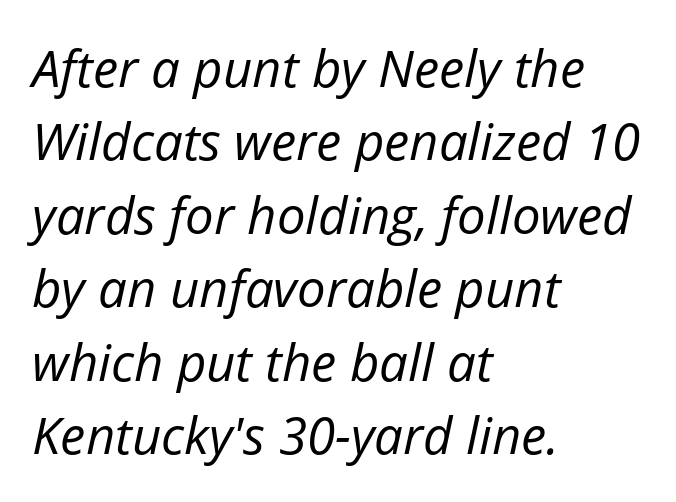
The image shows 51 px regular-weight type, italic (leaning right); set left-aligned, normal line spacing (1.44x), normal letter spacing, not underlined; low stroke contrast and a medium x-height.
